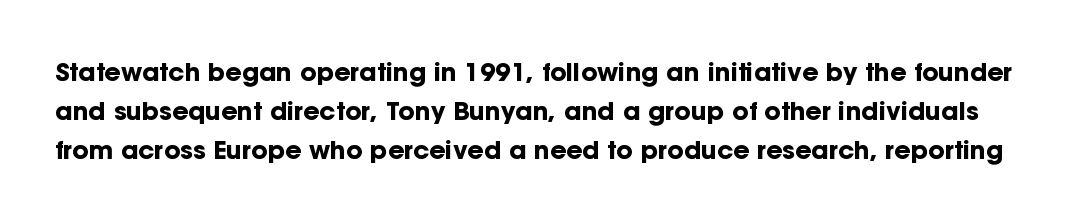
The string is rendered with underlining switched off. Leading: standard. Posture: upright roman. The passage shown is emphatically bold. The letterforms sit shoulder to shoulder at normal distance.
